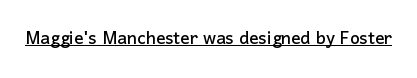
Q: Is the text italic (slanted)? A: No, it is upright.
Q: Is the text underlined? A: Yes.
Q: Is the spacing between letters normal or unusually wide? A: Normal.
